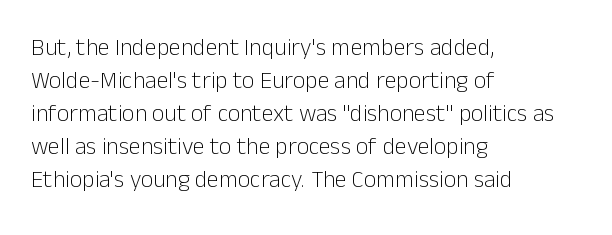
These lines stack with their left ends in a neat column. Letters rest on an invisible, unmarked baseline. The lines sit at an ordinary, default distance from one another. The type sits square on the baseline with zero lean. No letter is thick-stroked: the sample isn't bold. Default kerning and tracking; the words read as compact shapes.
